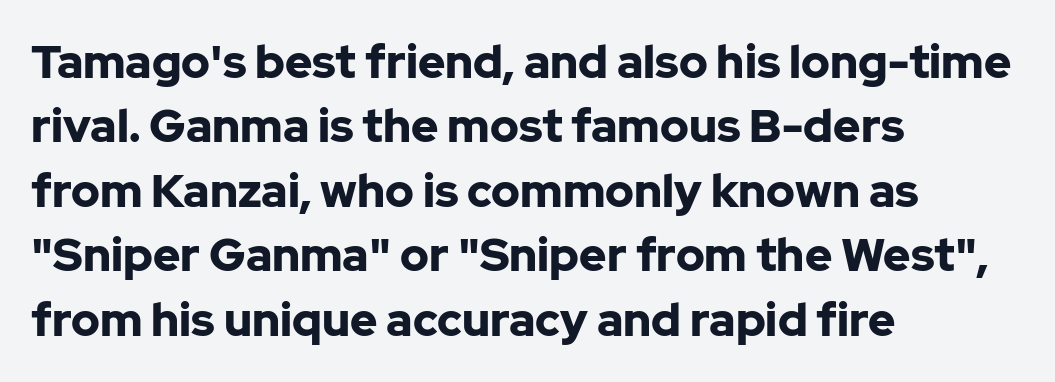
Interline gaps are of average width in this sample. This sample has the flowing, uneven cadence of proportional lettering. Is the type bold? Yes — the strokes are clearly thick and heavy. Grotesque or geometric, the face here clearly has no serifs. A classic flush-left, rag-right setting is used for this passage. Nobody touched the tracking dial on this one.
